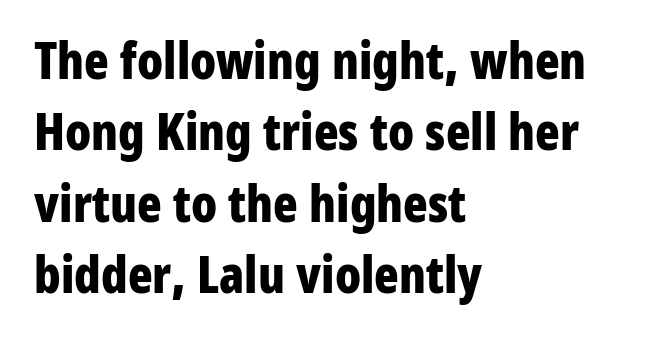
{"serif": "no", "italic": "no", "bold": "yes", "weight": "bold", "width": "condensed", "stroke_contrast": "low", "x_height": "medium", "monospaced": "no", "underline": "no", "align": "left", "line_spacing": "normal", "line_spacing_ratio": 1.4, "letter_spacing": "normal", "letter_spacing_em": 0.0, "glyph_px": 51}
